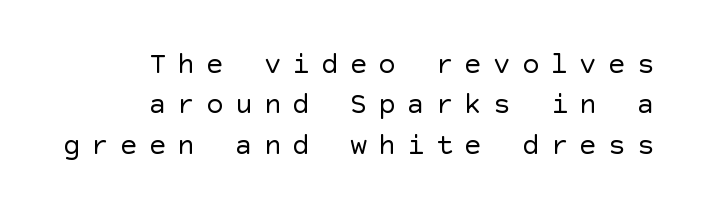
A light-to-regular cut is what we see here. Regarding serifs, this sample does without them. Does extra space separate the letters? Yes, quite a lot of it. Designer's note — italics off, roman on.
